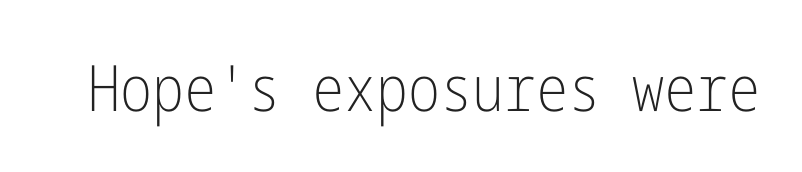
The image shows 64 px light, condensed sans-serif type, upright; set normal letter spacing, not underlined; low stroke contrast and a medium x-height.
